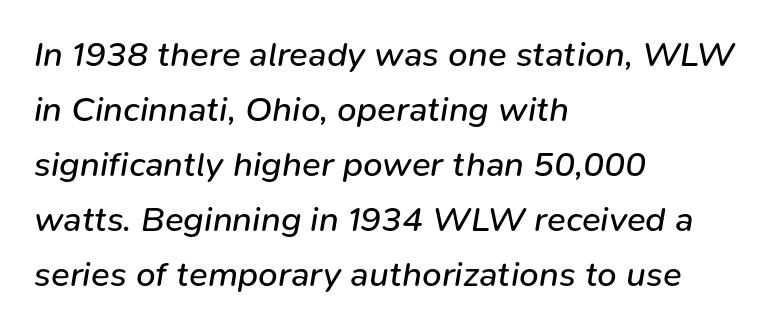
Weight: regular or lighter. Style check: oblique. Varying glyph widths throughout — classic text-font behaviour. A classic flush-left, rag-right setting is used for this passage. Leading: standard. In terms of letterspacing, this is plain default setting.
